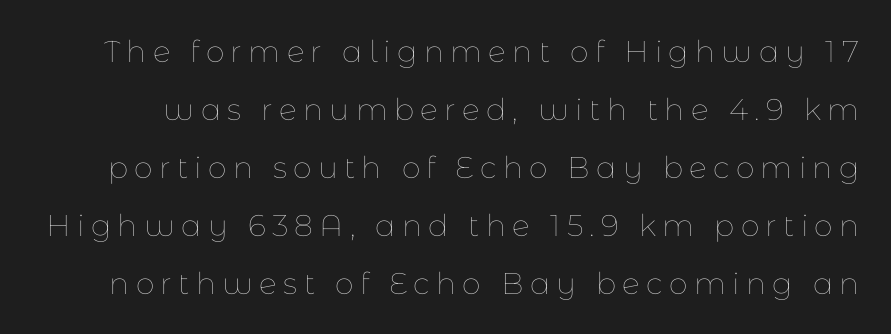
Q: Is the text bold? A: No.
Q: Is the text italic (slanted)? A: No, it is upright.
Q: Is the text underlined? A: No.
Q: Is the spacing between letters normal or unusually wide? A: Unusually wide.
Q: Is the spacing between lines tight, normal or loose? A: Loose.
Q: Width (condensed, normal, or wide)? A: Normal.
Q: Stroke contrast? A: Low.
Q: x-height? A: Medium.
Q: Monospaced? A: No.
